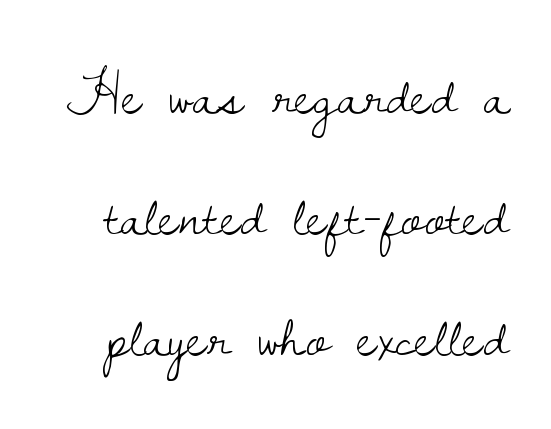
The letterforms sit at book weight or below. Each letter's strokes conclude with small projecting serifs. Note the varied advance widths — an 'i' is clearly narrower than an 'm'. Each word holds together tightly as a unit, with standard inter-letter gaps.
